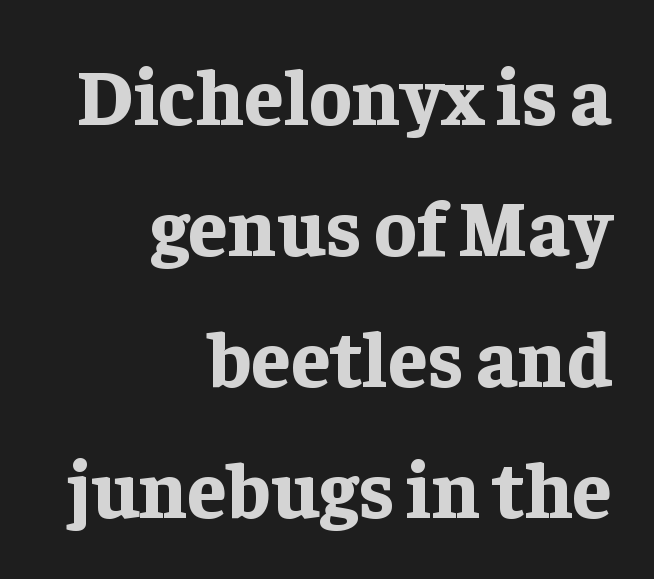
{"serif": "yes", "italic": "no", "bold": "yes", "weight": "bold", "width": "normal", "stroke_contrast": "low", "x_height": "medium", "monospaced": "no", "underline": "no", "align": "right", "line_spacing": "normal", "line_spacing_ratio": 1.66, "letter_spacing": "normal", "letter_spacing_em": 0.0, "glyph_px": 79}
